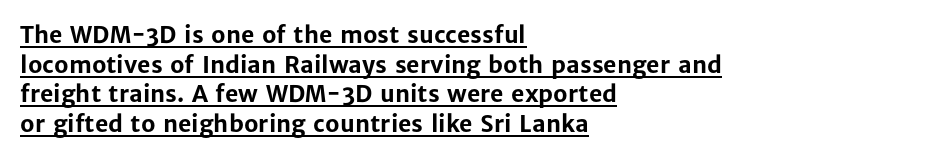
Q: Is the text bold? A: Yes.
Q: Is the text italic (slanted)? A: No, it is upright.
Q: Is the text underlined? A: Yes.
Q: How is the paragraph aligned? A: Left-aligned.
Q: Is the spacing between letters normal or unusually wide? A: Normal.
Q: Is the spacing between lines tight, normal or loose? A: Normal.
